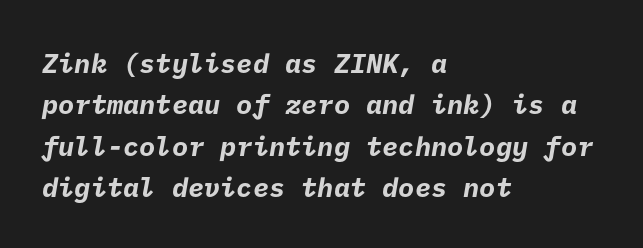
Q: Is the text bold? A: Yes.
Q: Is the text underlined? A: No.
Q: How is the paragraph aligned? A: Left-aligned.
Q: Is the spacing between letters normal or unusually wide? A: Normal.
Q: Is the spacing between lines tight, normal or loose? A: Normal.
